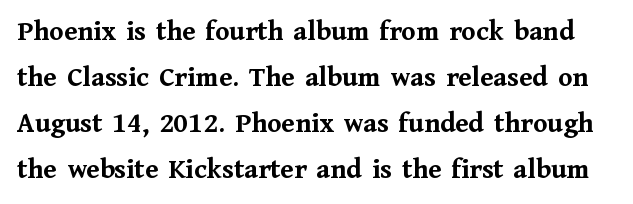
Note the varied advance widths — an 'i' is clearly narrower than an 'm'. Lines of text with bare space underneath. These words are printed bold, with thick strokes throughout. Posture: straight, roman, zero tilt.
